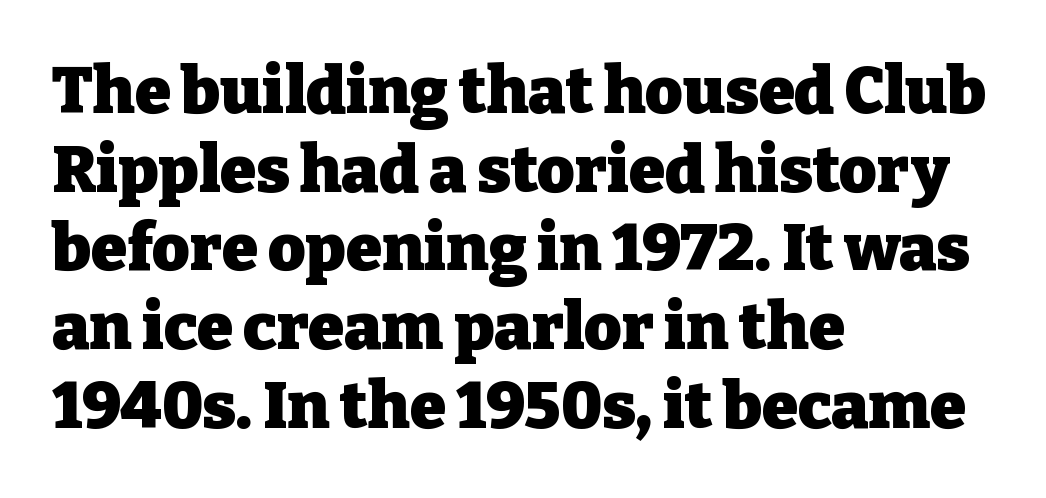
A bare baseline throughout the passage. Examine the stroke ends and you'll spot serifs. In terms of weight, the rendering is a true, heavy bold. Compared with typical body copy, the letter spacing here is the same.
